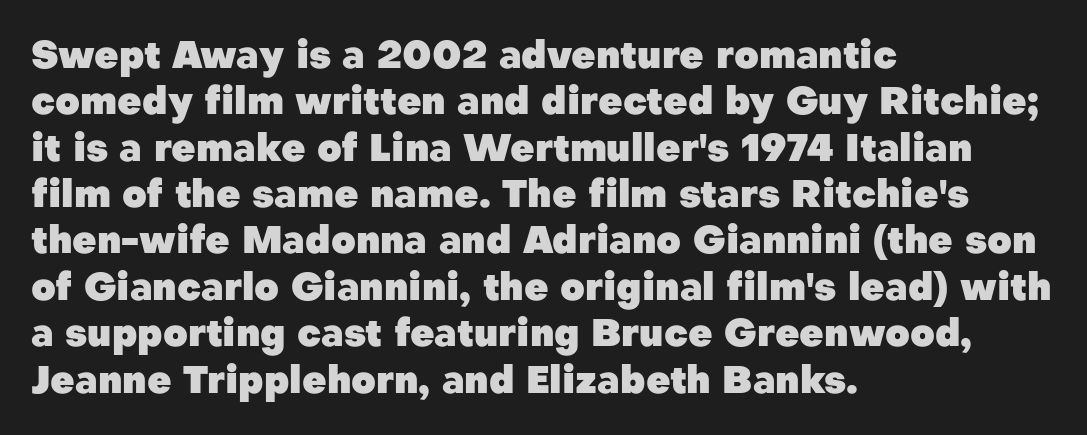
The image shows 38 px heavy sans-serif type, upright; set left-aligned, line spacing 1.22x, normal letter spacing, not underlined; low stroke contrast and a medium x-height.
